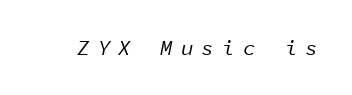
Unbolded letterforms with no extra heft. The type is letterspaced generously, with wide tracking. Tall strokes in this sample are angled rather than plumb. Descender tails drop into unmarked territory.
